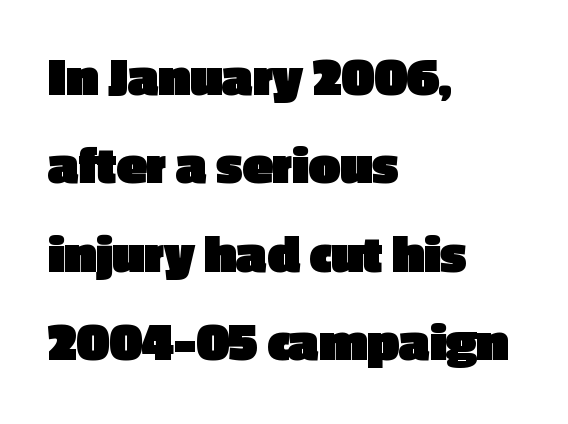
The image shows 56 px heavy sans-serif type, upright; set left-aligned, normal line spacing (1.58x), normal letter spacing, not underlined; a medium x-height.
